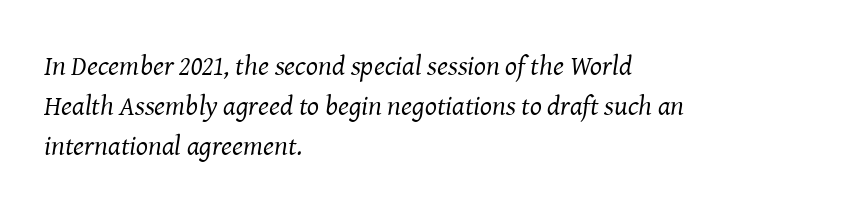
{"serif": "yes", "italic": "yes", "lean": "right", "slant_degrees": 8, "bold": "no", "weight": "regular", "width": "normal", "stroke_contrast": "medium", "x_height": "medium", "monospaced": "no", "underline": "no", "align": "left", "line_spacing": "normal", "line_spacing_ratio": 1.42, "letter_spacing": "normal", "letter_spacing_em": 0.0, "glyph_px": 28}
